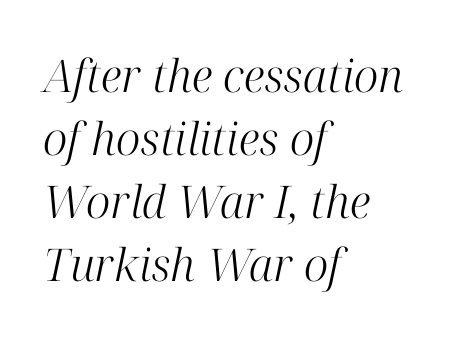
{"serif": "yes", "italic": "yes", "lean": "right", "slant_degrees": 12, "bold": "no", "weight": "light", "width": "normal", "stroke_contrast": "high", "x_height": "medium", "monospaced": "no", "underline": "no", "align": "left", "line_spacing": "normal", "line_spacing_ratio": 1.4, "letter_spacing": "normal", "letter_spacing_em": 0.0, "glyph_px": 45}
